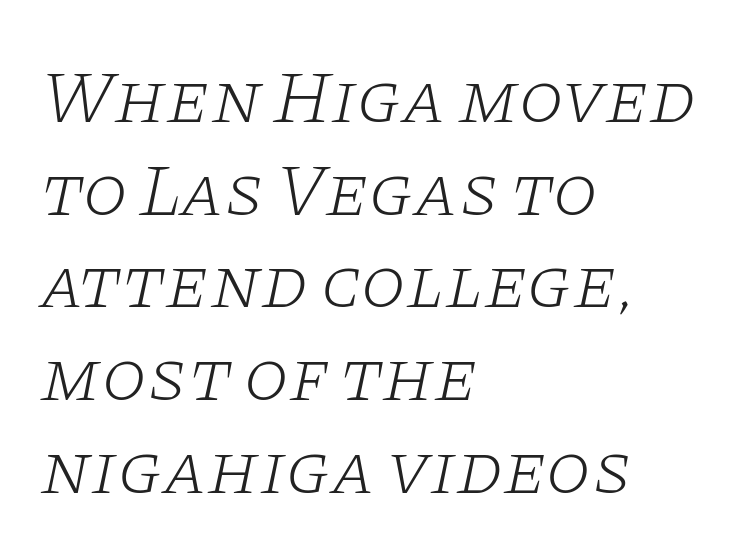
Q: Is the text bold? A: No.
Q: Is the text italic (slanted)? A: Yes, it leans right by about 11 degrees.
Q: Is the typeface a serif or a sans-serif typeface? A: Serif.
Q: Is the text underlined? A: No.
Q: How is the paragraph aligned? A: Left-aligned.
Q: Is the spacing between letters normal or unusually wide? A: Normal.
Q: Is the spacing between lines tight, normal or loose? A: Normal.
Q: Width (condensed, normal, or wide)? A: Wide.
Q: Stroke contrast? A: Low.
Q: x-height? A: Large.
Q: Monospaced? A: No.
